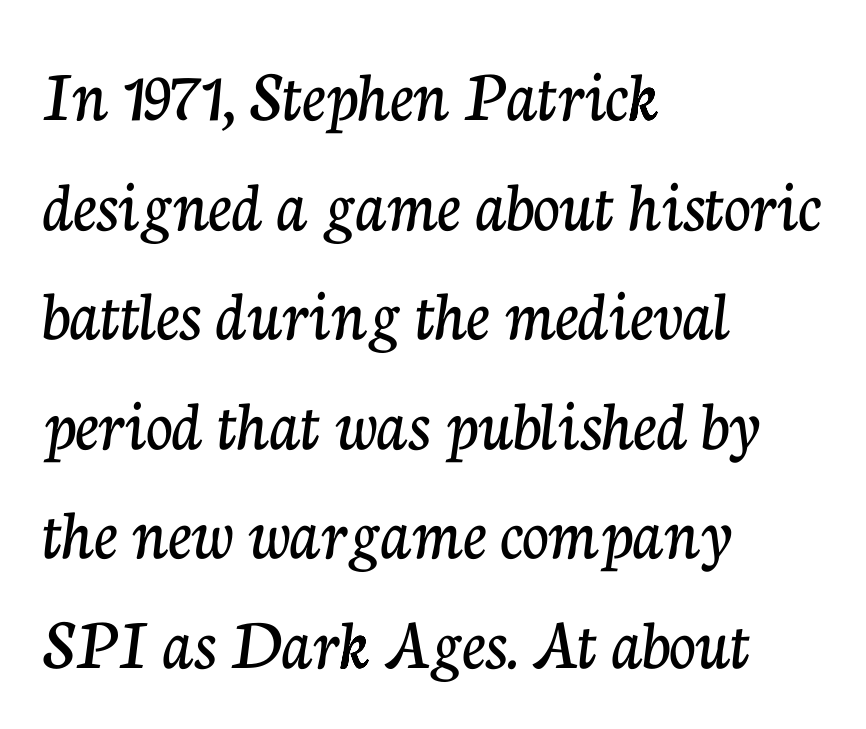
{"serif": "yes", "width": "normal", "stroke_contrast": "low", "x_height": "medium", "monospaced": "no", "underline": "no", "align": "left", "line_spacing": "normal", "line_spacing_ratio": 1.48, "letter_spacing": "normal", "letter_spacing_em": 0.0, "glyph_px": 74}
